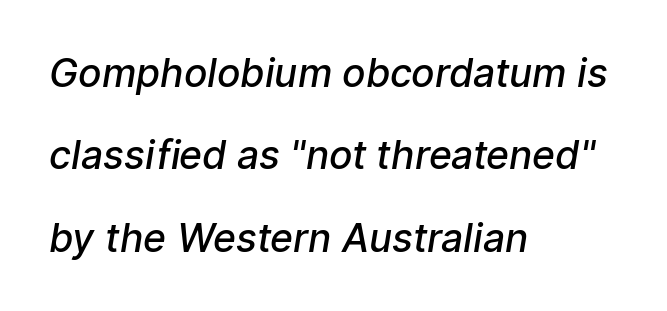
The image shows 39 px semibold sans-serif type; set left-aligned, loose line spacing (2.11x), normal letter spacing, not underlined; low stroke contrast and a medium x-height.
